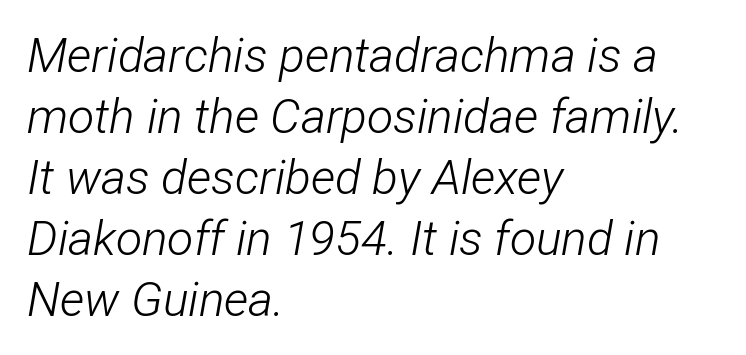
The image shows 48 px light, condensed type, italic (leaning right); set left-aligned, normal line spacing (1.27x), normal letter spacing, not underlined; low stroke contrast and a medium x-height.
